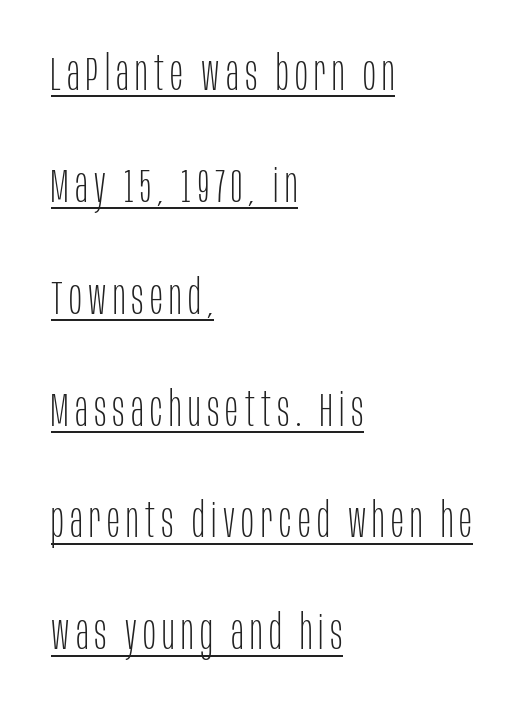
{"serif": "no", "italic": "no", "bold": "no", "weight": "thin", "width": "condensed", "stroke_contrast": "low", "x_height": "large", "monospaced": "no", "underline": "yes", "align": "left", "line_spacing": "loose", "line_spacing_ratio": 2.33, "glyph_px": 48}
